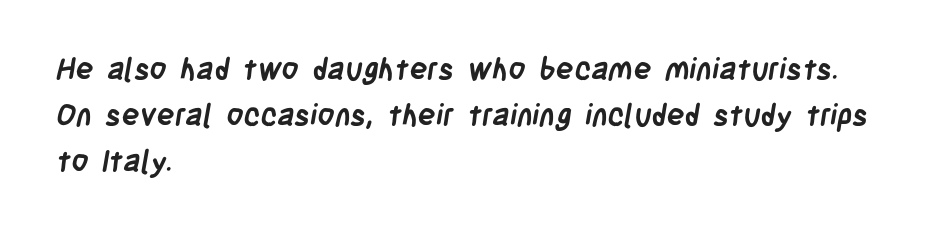
A clean baseline with only descenders dipping below it. The passage shown is typed in a proportional face where columns would drift. The lines sit at an ordinary, default distance from one another. The font is running at its bold setting. The passage is arranged the way most books set body copy — flush left.
